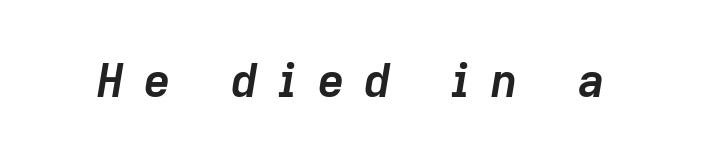
Q: Is the text bold? A: Yes.
Q: Is the text italic (slanted)? A: Yes, it leans right by about 9 degrees.
Q: Is the text underlined? A: No.
Q: Is the spacing between letters normal or unusually wide? A: Unusually wide.
Q: Width (condensed, normal, or wide)? A: Normal.
Q: Stroke contrast? A: Low.
Q: x-height? A: Medium.
Q: Monospaced? A: No.
